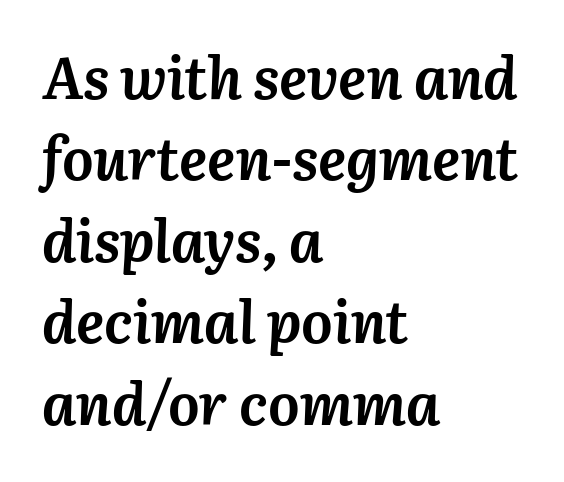
Q: Is the text bold? A: Yes.
Q: Is the text italic (slanted)? A: Yes, it leans right by about 3 degrees.
Q: Is the text underlined? A: No.
Q: How is the paragraph aligned? A: Left-aligned.
Q: Is the spacing between letters normal or unusually wide? A: Normal.
Q: Is the spacing between lines tight, normal or loose? A: Normal.
Q: Width (condensed, normal, or wide)? A: Normal.
Q: Stroke contrast? A: Medium.
Q: x-height? A: Medium.
Q: Monospaced? A: No.
